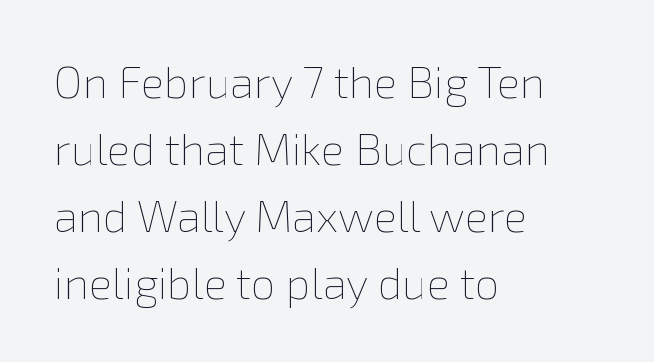
{"italic": "no", "bold": "no", "weight": "thin", "width": "normal", "stroke_contrast": "low", "x_height": "medium", "monospaced": "no", "underline": "no", "align": "left", "line_spacing": "normal", "line_spacing_ratio": 1.52, "letter_spacing": "normal", "letter_spacing_em": 0.0, "glyph_px": 44}
